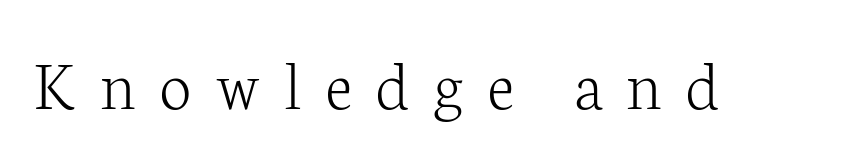
Underlining? Definitely not there. How are the letters spaced? Widely, with obvious added tracking. Is this a heavy cut? Hardly; it is regular or lighter. Are there feet on the stems? There are — it's a serif. Posture: straight, roman, zero tilt. These lines are rendered in a variable-pitch font.
